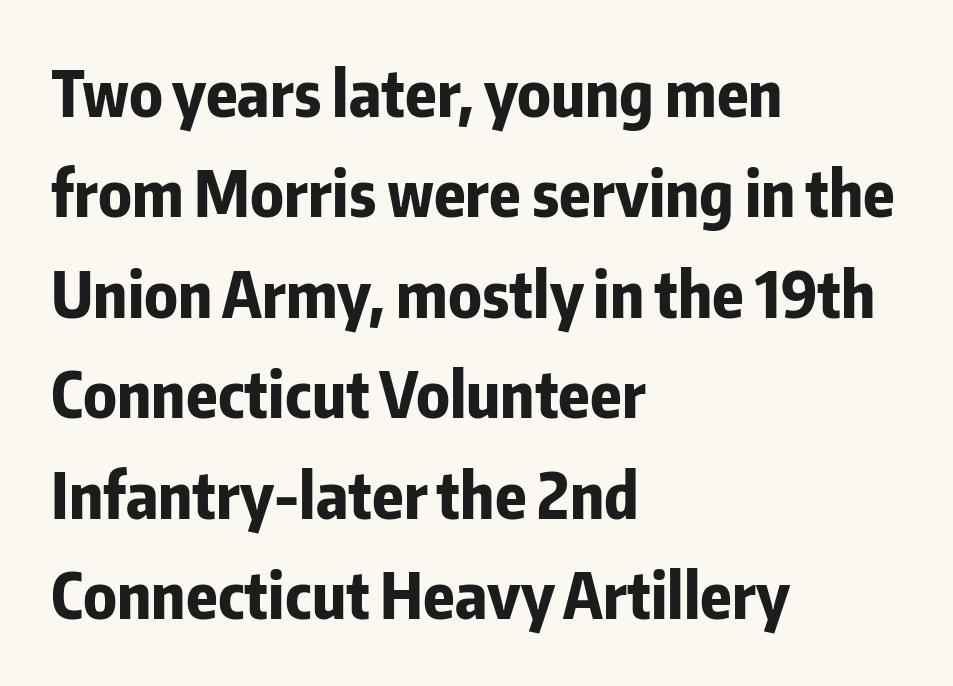
Notice how descenders clear the ascenders below comfortably — that's standard leading. How heavy is the stroke? Heavy — this is a bold. The paragraph has a hard left edge and a soft right edge. Just letters on the line, the space beneath them empty.
